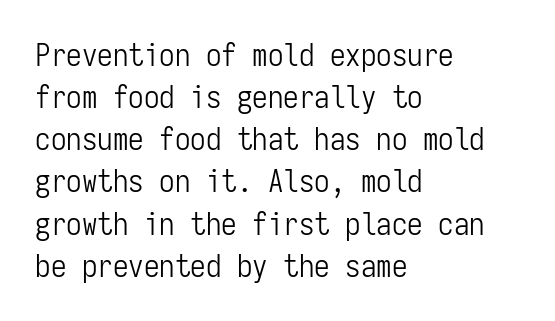
{"serif": "no", "italic": "no", "bold": "no", "weight": "light", "width": "condensed", "stroke_contrast": "low", "x_height": "medium", "monospaced": "yes", "underline": "no", "align": "left", "line_spacing": "normal", "line_spacing_ratio": 1.36, "letter_spacing": "normal", "letter_spacing_em": 0.0, "glyph_px": 31}
